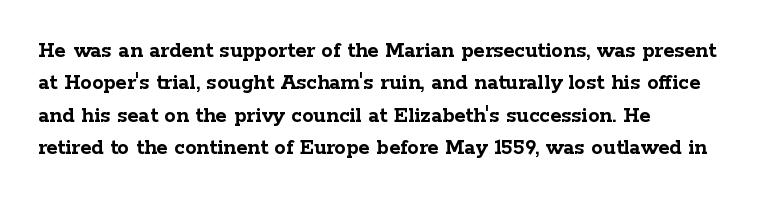
Q: Is the text bold? A: Yes.
Q: Is the text italic (slanted)? A: No, it is upright.
Q: Is the text underlined? A: No.
Q: How is the paragraph aligned? A: Left-aligned.
Q: Is the spacing between letters normal or unusually wide? A: Normal.
Q: Is the spacing between lines tight, normal or loose? A: Normal.
